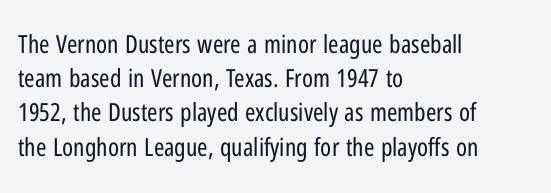
{"italic": "no", "bold": "no", "underline": "no", "align": "left", "line_spacing": "normal", "line_spacing_ratio": 1.37, "letter_spacing": "normal", "letter_spacing_em": 0.0, "glyph_px": 25}
